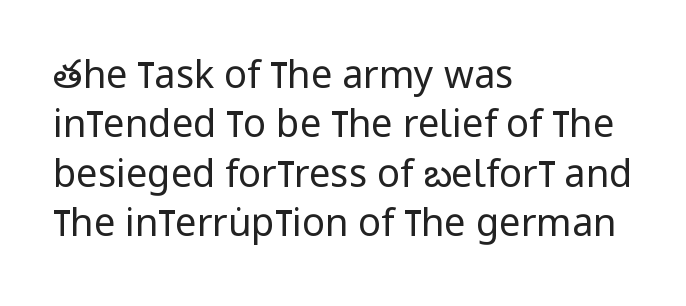
Notice how the stems are strictly vertical — no italics here. The lines in this sample share a left origin and differ only in where they stop. A light-to-regular cut is what we see here. If you measured baseline to baseline, you'd find a middling distance. Descenders hang freely into open space.
